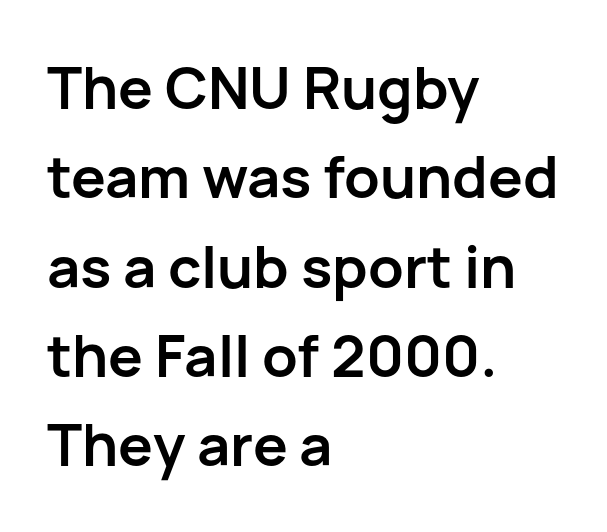
The image shows 58 px semibold sans-serif type, upright; set left-aligned, normal line spacing (1.54x), normal letter spacing, not underlined; low stroke contrast and a medium x-height.
